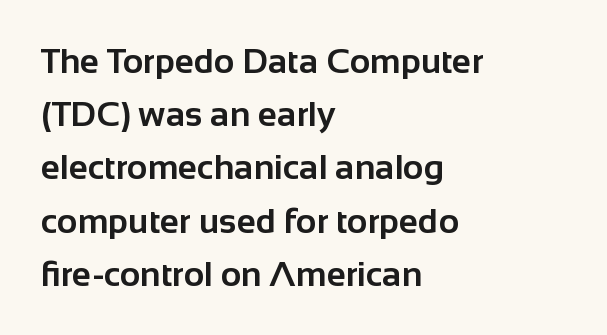
No word sits above an underline. Tall strokes in this sample are plumb rather than angled. Does the copy run flush right? No — it runs flush left. Line spacing here is normal. Students, this is bold: see how much ink each stroke carries.
